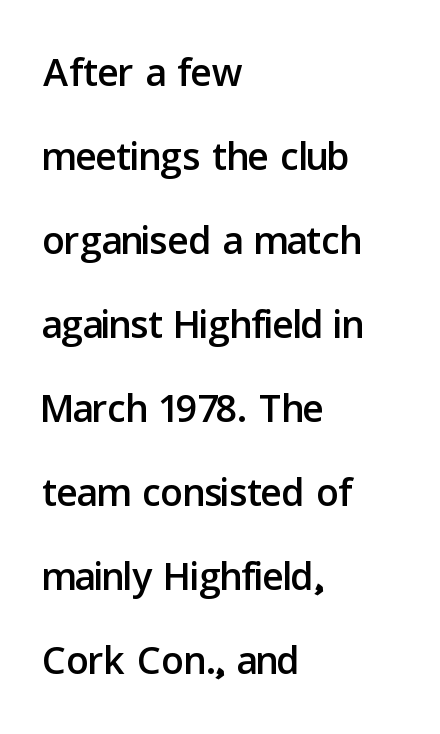
{"serif": "no", "italic": "no", "width": "normal", "stroke_contrast": "low", "x_height": "medium", "monospaced": "no", "underline": "no", "align": "left", "line_spacing": "normal", "line_spacing_ratio": 1.5, "letter_spacing": "normal", "letter_spacing_em": 0.0, "glyph_px": 56}
